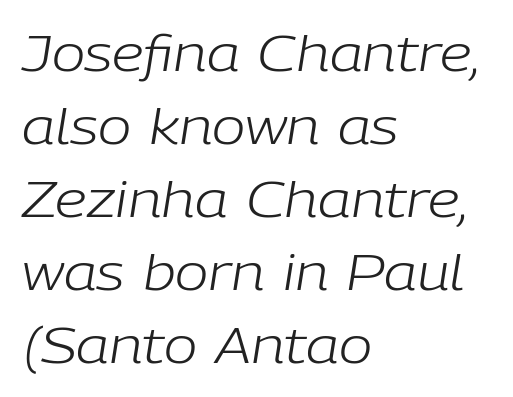
Q: Is the text bold? A: No.
Q: Is the text italic (slanted)? A: Yes, it leans right by about 9 degrees.
Q: Is the text underlined? A: No.
Q: How is the paragraph aligned? A: Left-aligned.
Q: Is the spacing between letters normal or unusually wide? A: Normal.
Q: Is the spacing between lines tight, normal or loose? A: Normal.
Q: Width (condensed, normal, or wide)? A: Normal.
Q: Stroke contrast? A: Low.
Q: x-height? A: Medium.
Q: Monospaced? A: No.
